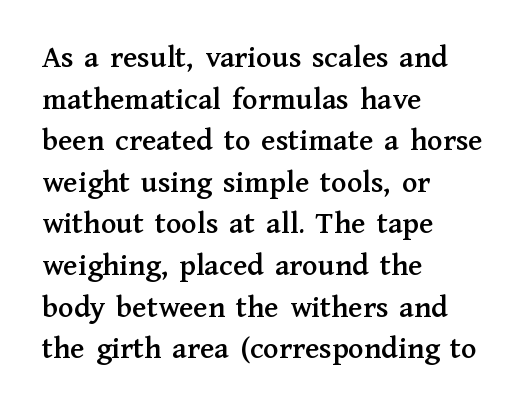
Teacher's note: observe the even left margin — that is flush-left alignment. The rendering uses natural spacing where letterforms have individual widths. The characters display serif detailing at their extremities. In terms of letterspacing, this is plain default setting.
